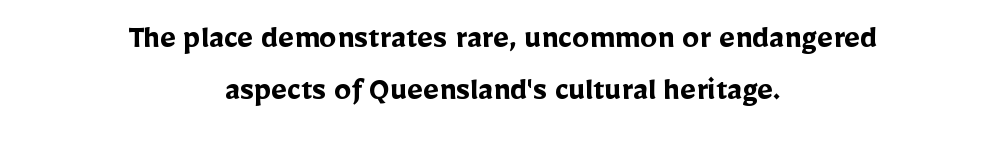
{"serif": "no", "italic": "no", "bold": "yes", "weight": "semibold", "width": "normal", "stroke_contrast": "low", "x_height": "medium", "monospaced": "no", "underline": "no", "align": "center", "line_spacing": "normal", "line_spacing_ratio": 1.54, "letter_spacing": "normal", "letter_spacing_em": 0.0, "glyph_px": 34}
